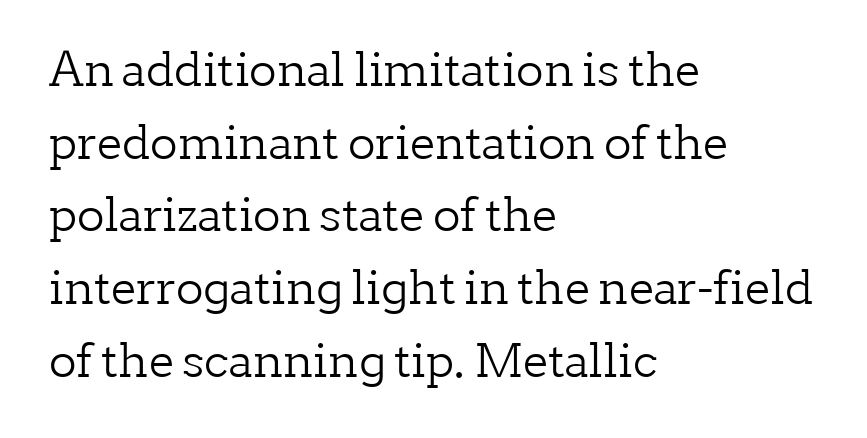
Q: Is the text bold? A: No.
Q: Is the text italic (slanted)? A: No, it is upright.
Q: Is the typeface a serif or a sans-serif typeface? A: Serif.
Q: Is the text underlined? A: No.
Q: How is the paragraph aligned? A: Left-aligned.
Q: Is the spacing between letters normal or unusually wide? A: Normal.
Q: Is the spacing between lines tight, normal or loose? A: Normal.
Q: Width (condensed, normal, or wide)? A: Normal.
Q: Stroke contrast? A: Low.
Q: x-height? A: Medium.
Q: Monospaced? A: No.
